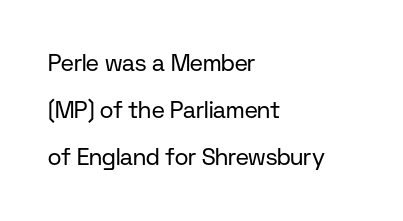
{"italic": "no", "bold": "no", "underline": "no", "align": "left", "line_spacing": "loose", "line_spacing_ratio": 2.04, "letter_spacing": "normal", "letter_spacing_em": 0.0, "glyph_px": 23}
